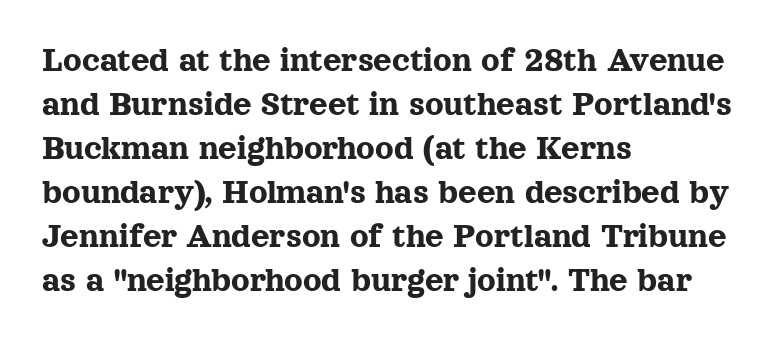
{"serif": "yes", "italic": "no", "width": "normal", "x_height": "medium", "monospaced": "no", "underline": "no", "align": "left", "line_spacing_ratio": 1.22, "letter_spacing": "normal", "letter_spacing_em": 0.0, "glyph_px": 36}
